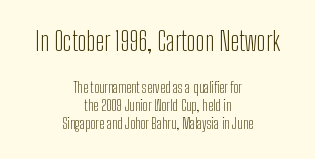
The image shows 26 px text type, upright; set centered, line spacing 1.22x, normal letter spacing, not underlined; the first (top) block is 1.73x larger.
